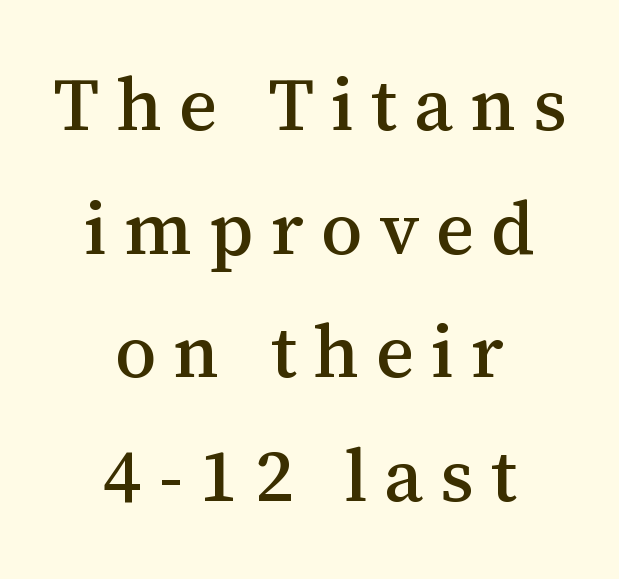
The image shows 74 px serif type, upright; set centered, normal line spacing (1.67x), unusually wide letter spacing (+0.23 em), not underlined; medium stroke contrast and a medium x-height.
